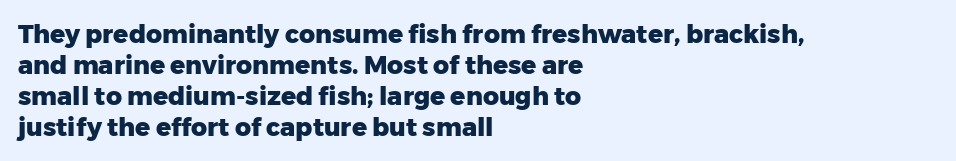
Q: Is the text bold? A: Yes.
Q: Is the text italic (slanted)? A: No, it is upright.
Q: Is the text underlined? A: No.
Q: How is the paragraph aligned? A: Left-aligned.
Q: Is the spacing between letters normal or unusually wide? A: Normal.
